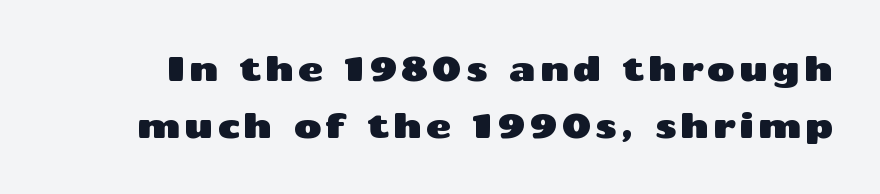
The image shows 34 px wide sans-serif type, upright; set normal line spacing (1.69x), not underlined; medium stroke contrast and a medium x-height.
